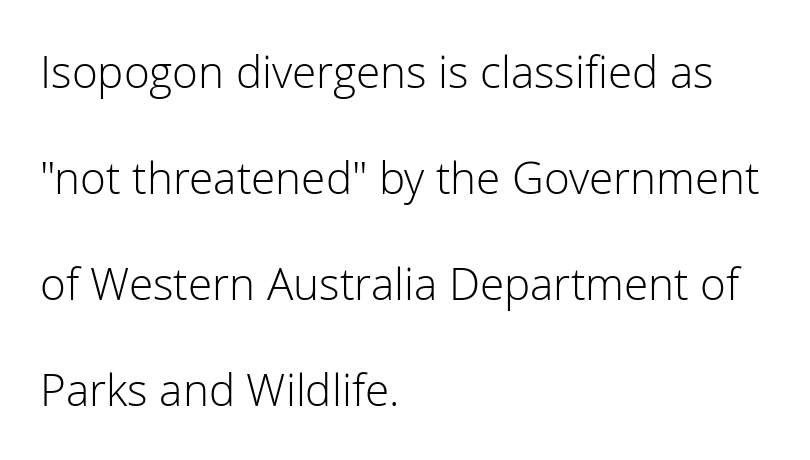
Q: Is the text bold? A: No.
Q: Is the text italic (slanted)? A: No, it is upright.
Q: Is the typeface a serif or a sans-serif typeface? A: Sans-serif.
Q: Is the text underlined? A: No.
Q: How is the paragraph aligned? A: Left-aligned.
Q: Is the spacing between letters normal or unusually wide? A: Normal.
Q: Is the spacing between lines tight, normal or loose? A: Loose.
Q: Width (condensed, normal, or wide)? A: Normal.
Q: Stroke contrast? A: Low.
Q: x-height? A: Medium.
Q: Monospaced? A: No.
